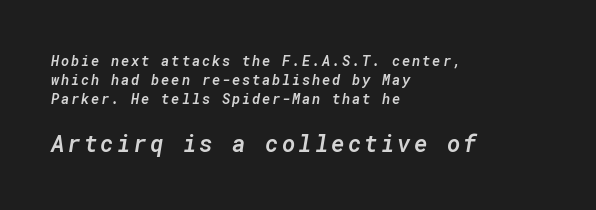
Q: Is the text bold? A: Semi-bold.
Q: Is the text italic (slanted)? A: Yes, it leans right by about 10 degrees.
Q: Is the text underlined? A: No.
Q: How is the paragraph aligned? A: Left-aligned.
Q: Is the spacing between lines tight, normal or loose? A: Normal.
Q: Which block of text is set in a larger size, the first (top) or the second (bottom)? A: The second (bottom) one.
